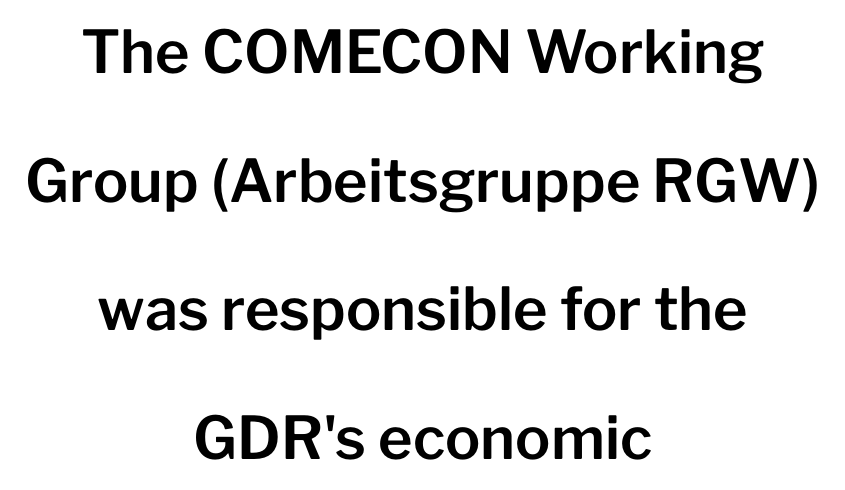
The image shows 59 px sans-serif type, upright; set centered, loose line spacing (2.18x), normal letter spacing, not underlined; low stroke contrast and a medium x-height.
